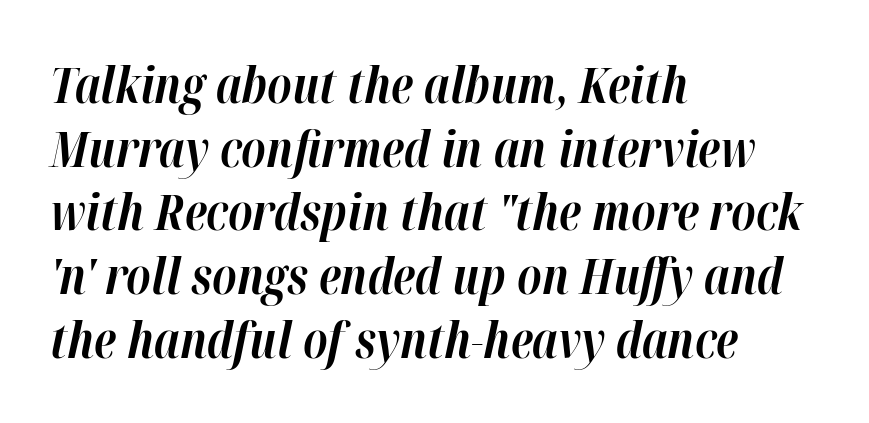
{"italic": "yes", "lean": "right", "slant_degrees": 12, "bold": "yes", "weight": "bold", "width": "normal", "stroke_contrast": "high", "x_height": "medium", "monospaced": "no", "underline": "no", "align": "left", "line_spacing": "normal", "line_spacing_ratio": 1.3, "letter_spacing": "normal", "letter_spacing_em": 0.0, "glyph_px": 49}
